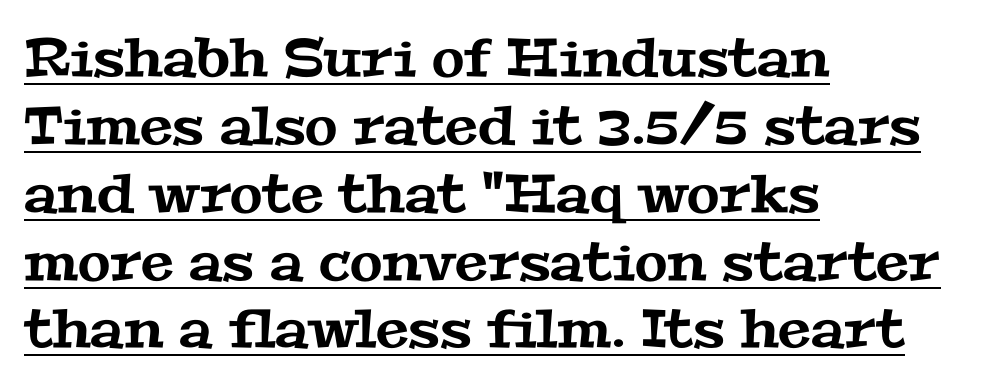
{"serif": "yes", "width": "wide", "stroke_contrast": "medium", "x_height": "medium", "monospaced": "no", "underline": "yes", "align": "left", "line_spacing": "normal", "line_spacing_ratio": 1.28, "letter_spacing": "normal", "letter_spacing_em": 0.0, "glyph_px": 53}
